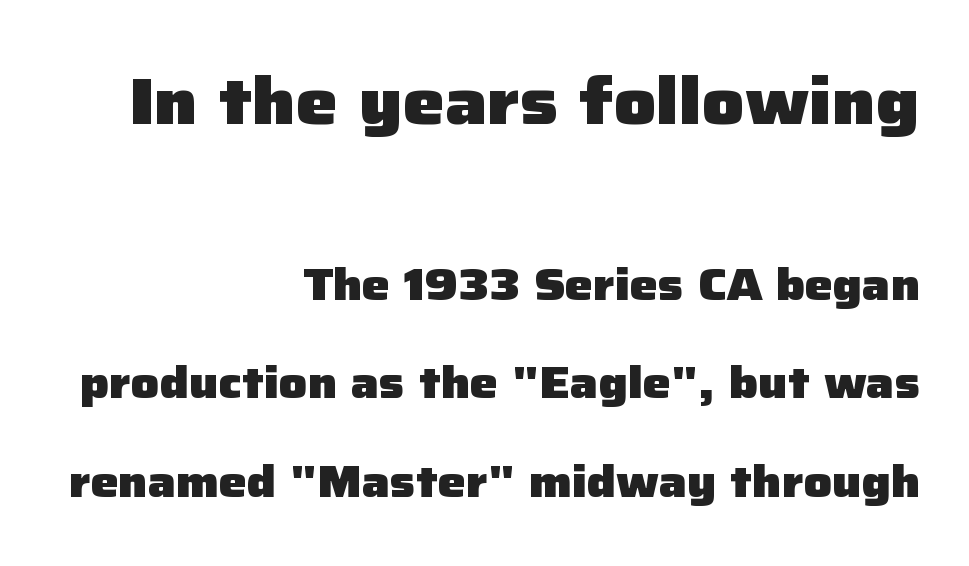
The image shows 66 px heavy sans-serif type, upright; set right-aligned, loose line spacing (2.24x), normal letter spacing, not underlined; the first (top) block is 1.5x larger; low stroke contrast and a medium x-height.
